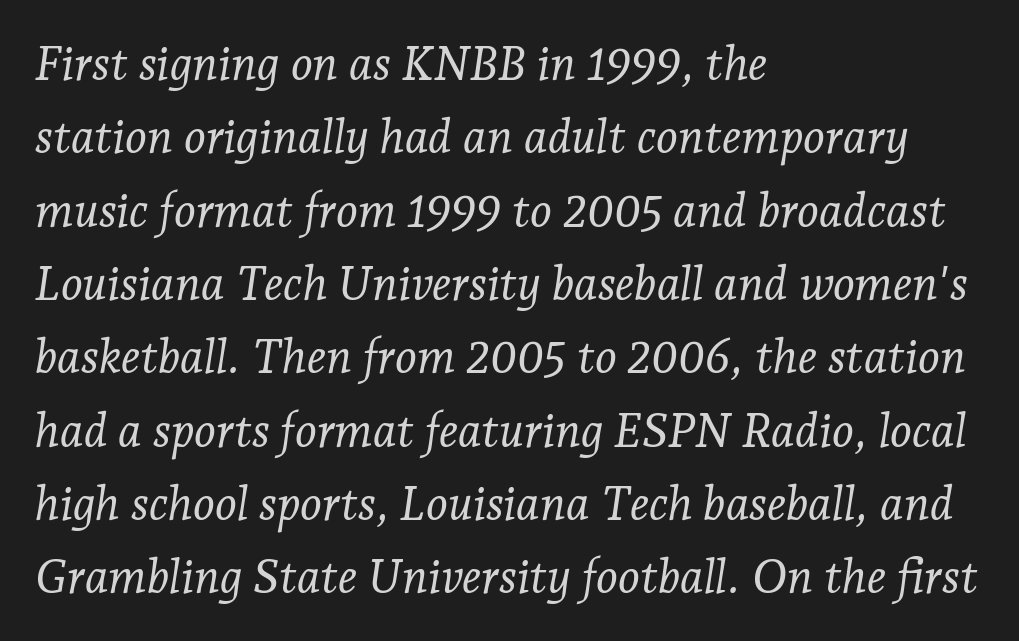
The image shows 47 px light serif type, italic (leaning right); set left-aligned, normal line spacing (1.56x), normal letter spacing, not underlined; low stroke contrast and a medium x-height.
